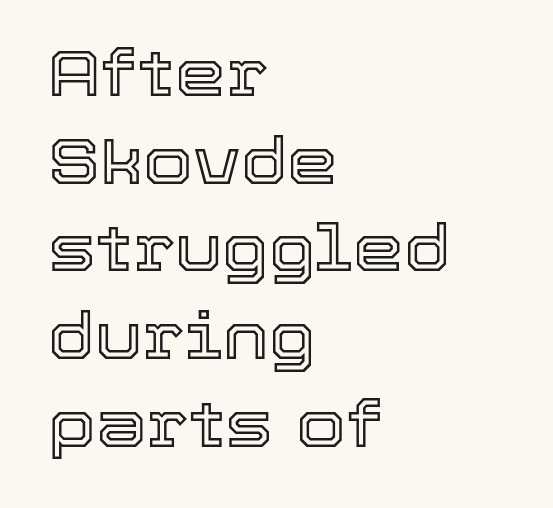
{"italic": "no", "width": "normal", "x_height": "medium", "monospaced": "no", "underline": "no", "align": "left", "line_spacing": "normal", "line_spacing_ratio": 1.37, "letter_spacing": "normal", "letter_spacing_em": 0.0, "glyph_px": 64}
